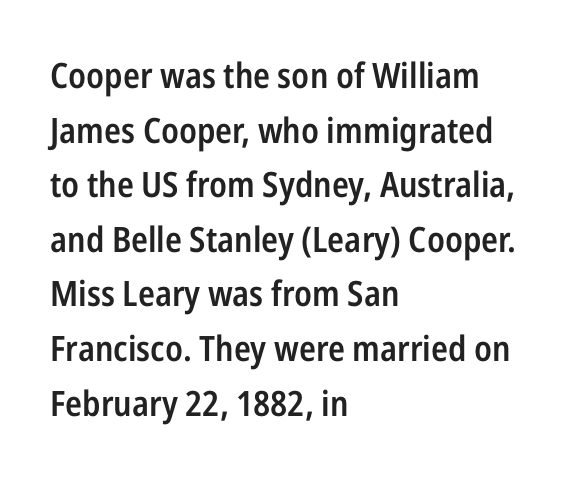
Q: Is the text bold? A: Semi-bold.
Q: Is the text italic (slanted)? A: No, it is upright.
Q: Is the typeface a serif or a sans-serif typeface? A: Sans-serif.
Q: Is the text underlined? A: No.
Q: How is the paragraph aligned? A: Left-aligned.
Q: Is the spacing between letters normal or unusually wide? A: Normal.
Q: Is the spacing between lines tight, normal or loose? A: Normal.
Q: Width (condensed, normal, or wide)? A: Condensed.
Q: Stroke contrast? A: Low.
Q: x-height? A: Medium.
Q: Monospaced? A: No.
